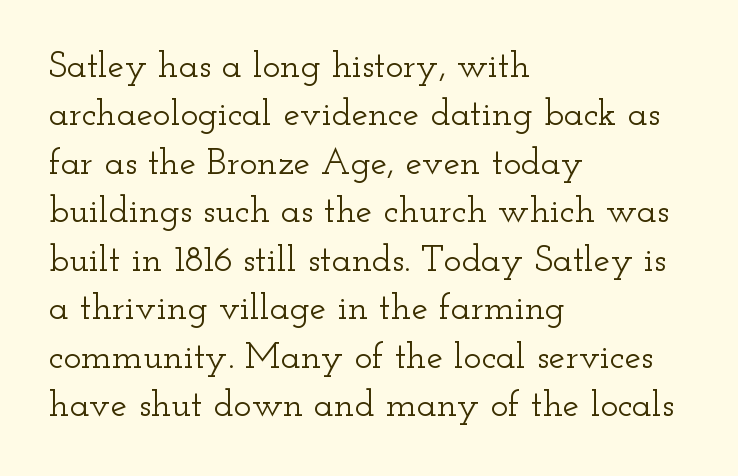
The image shows 37 px wide serif type, upright; set left-aligned, normal line spacing (1.31x), normal letter spacing, not underlined; low stroke contrast and a small x-height.
